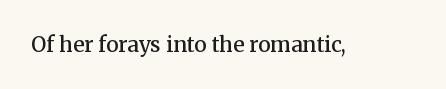
{"italic": "no", "bold": "semi", "underline": "no", "letter_spacing": "normal", "letter_spacing_em": 0.0, "glyph_px": 21}
